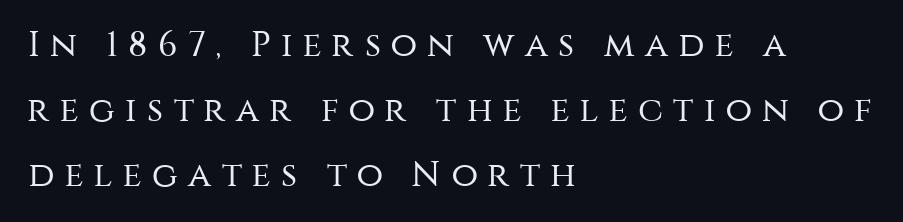
Line starts are locked; line ends wander. Look at the tracking — it's clearly loosened, letters drifting apart. The baseline area is clear. No feet cap the strokes, marking this as sans-serif type. Weight: in the light-to-regular range. Designer's note — italics off, roman on.
